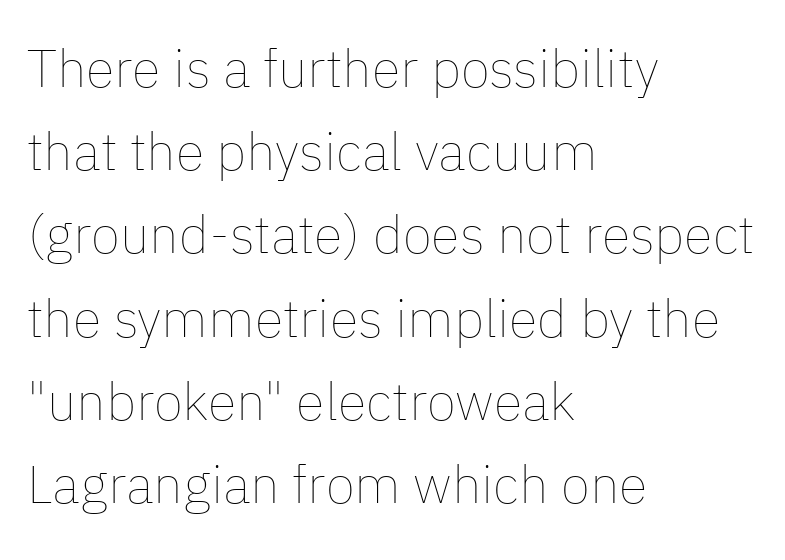
Q: Is the text bold? A: No.
Q: Is the text italic (slanted)? A: No, it is upright.
Q: Is the text underlined? A: No.
Q: How is the paragraph aligned? A: Left-aligned.
Q: Is the spacing between letters normal or unusually wide? A: Normal.
Q: Is the spacing between lines tight, normal or loose? A: Normal.
Q: Width (condensed, normal, or wide)? A: Normal.
Q: Stroke contrast? A: Low.
Q: x-height? A: Medium.
Q: Monospaced? A: No.
